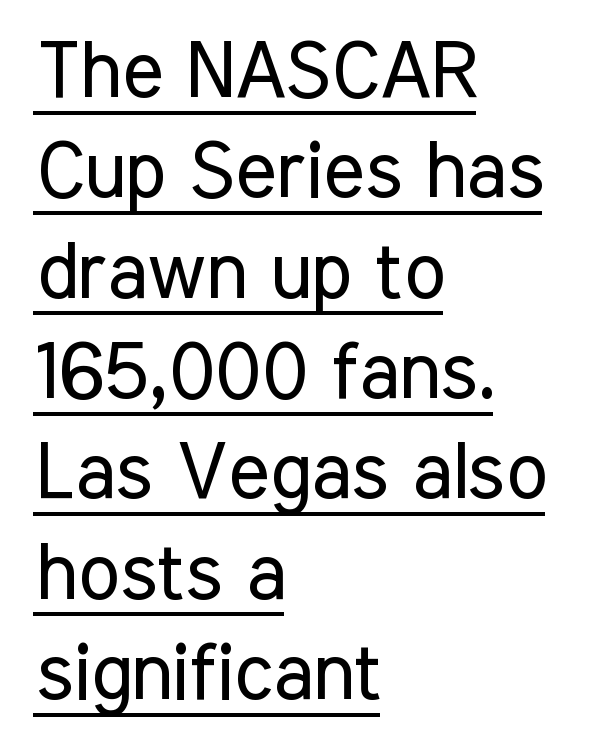
{"serif": "no", "italic": "no", "bold": "no", "weight": "regular", "width": "condensed", "stroke_contrast": "low", "x_height": "medium", "monospaced": "no", "underline": "yes", "align": "left", "line_spacing": "normal", "line_spacing_ratio": 1.27, "letter_spacing": "normal", "letter_spacing_em": 0.0, "glyph_px": 79}
